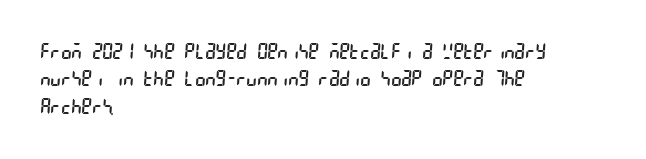
Does extra space separate the letters? No, they use regular spacing. Is the stroke heavy? The answer is a plain regular-or-lighter. Descenders are the only things crossing below the line. The paragraph shown leans on its left margin.
